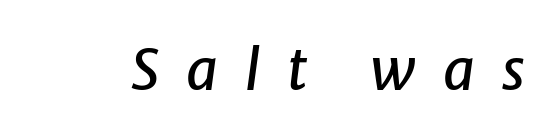
The image shows 56 px text type, italic (leaning right); set unusually wide letter spacing (+0.47 em), not underlined; low stroke contrast and a medium x-height.
